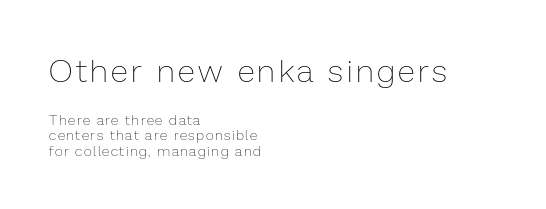
The image shows 32 px thin type, upright; set left-aligned, tight line spacing (1.1x), not underlined; the first (top) block is 2.29x larger; low stroke contrast and a medium x-height.
